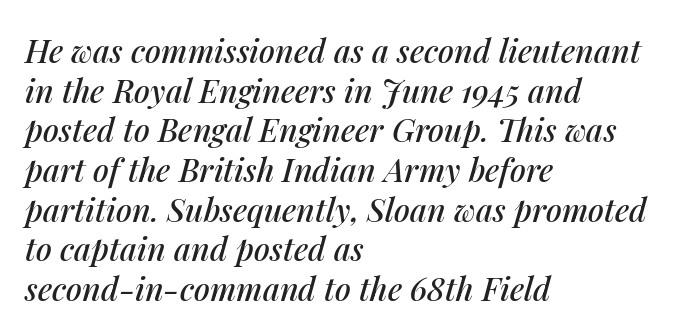
The image shows 32 px text type, italic (leaning right); set left-aligned, line spacing 1.24x, normal letter spacing, not underlined; medium stroke contrast and a medium x-height.
